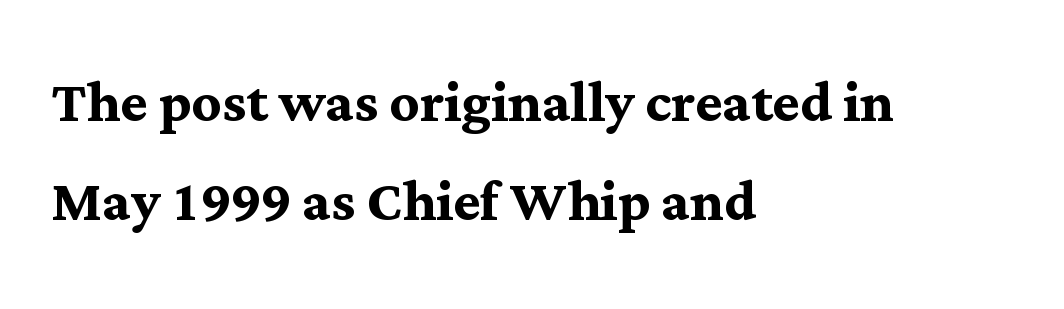
A typesetter would mark this as roman, not italic. Check under the words: just untouched page. The rows are spaced the way most documents space them. What weight is shown? A full bold with thick strokes. Words appear dense and cohesive because spacing is normal. You could not count columns in this text — the font is proportionally spaced.
